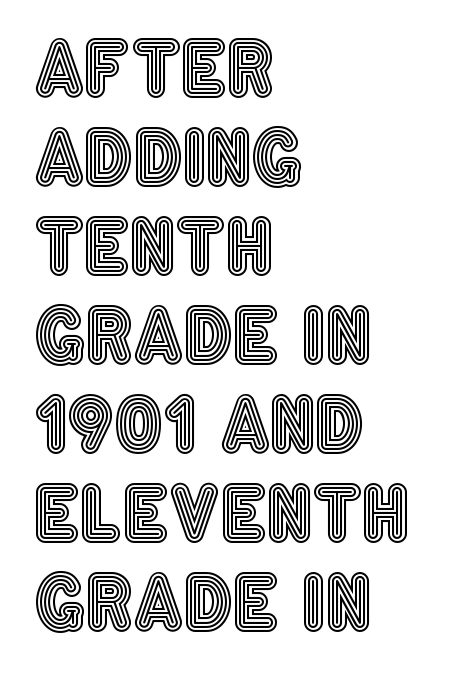
{"italic": "no", "width": "condensed", "x_height": "large", "monospaced": "no", "underline": "no", "align": "left", "line_spacing_ratio": 1.22, "letter_spacing": "normal", "letter_spacing_em": 0.0, "glyph_px": 73}
